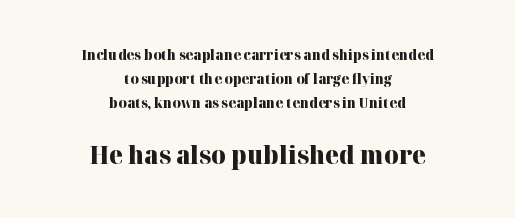
Q: Is the text bold? A: Yes.
Q: Is the text italic (slanted)? A: No, it is upright.
Q: Is the text underlined? A: No.
Q: How is the paragraph aligned? A: Centered.
Q: Is the spacing between letters normal or unusually wide? A: Normal.
Q: Which block of text is set in a larger size, the first (top) or the second (bottom)? A: The second (bottom) one.
